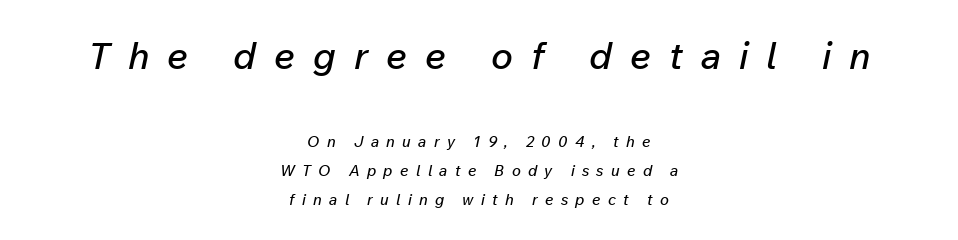
The image shows 37 px text type, italic (leaning right); set centered, loose line spacing (1.91x), unusually wide letter spacing (+0.49 em), not underlined; the first (top) block is 2.47x larger; low stroke contrast and a medium x-height.
